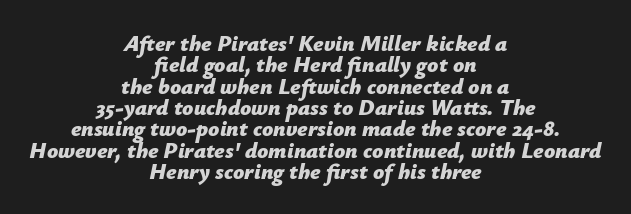
The image shows 22 px bold type, italic (leaning right); set centered, tight line spacing (0.97x), normal letter spacing, not underlined.
